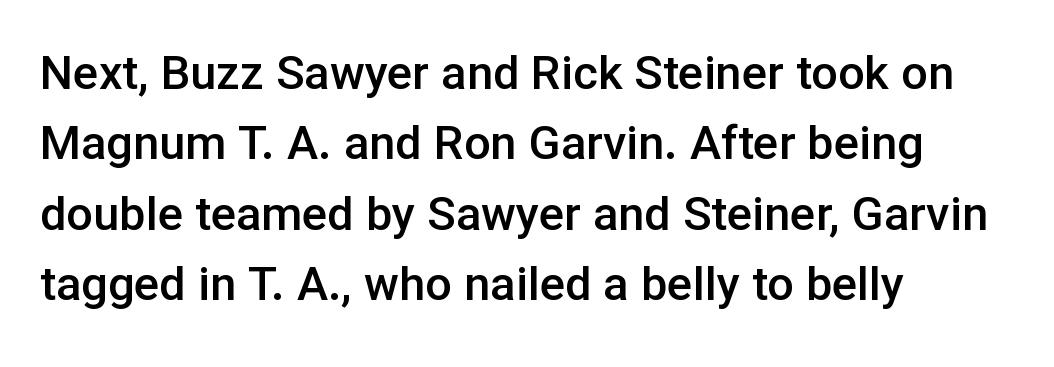
{"serif": "no", "italic": "no", "bold": "semi", "weight": "semibold", "width": "normal", "stroke_contrast": "low", "x_height": "medium", "monospaced": "no", "underline": "no", "align": "left", "line_spacing": "normal", "line_spacing_ratio": 1.5, "letter_spacing": "normal", "letter_spacing_em": 0.0, "glyph_px": 47}
